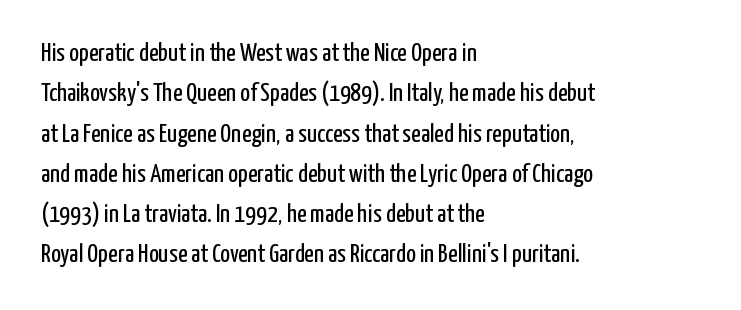
The image shows 26 px text type, upright; set left-aligned, normal line spacing (1.55x), normal letter spacing, not underlined.
